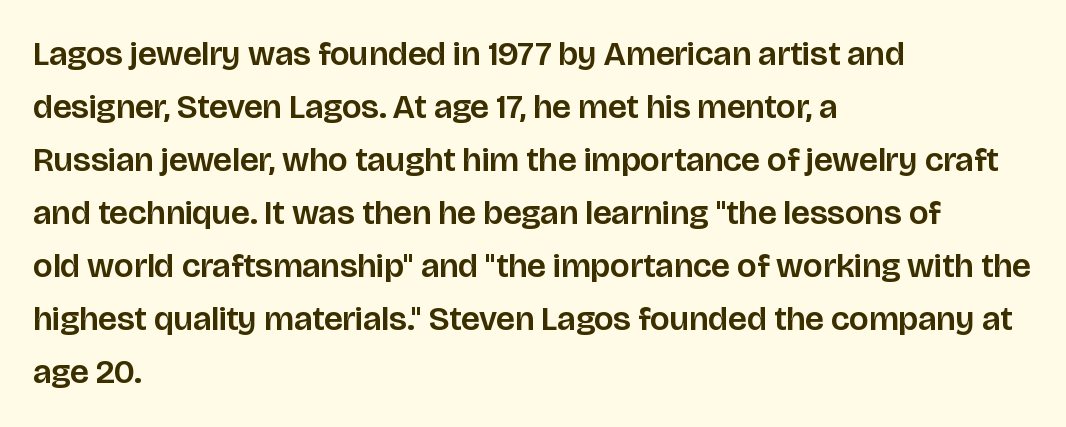
Q: Is the text italic (slanted)? A: No, it is upright.
Q: Is the typeface a serif or a sans-serif typeface? A: Sans-serif.
Q: Is the text underlined? A: No.
Q: How is the paragraph aligned? A: Left-aligned.
Q: Is the spacing between letters normal or unusually wide? A: Normal.
Q: Is the spacing between lines tight, normal or loose? A: Normal.
Q: Width (condensed, normal, or wide)? A: Normal.
Q: Stroke contrast? A: Low.
Q: x-height? A: Large.
Q: Monospaced? A: No.
